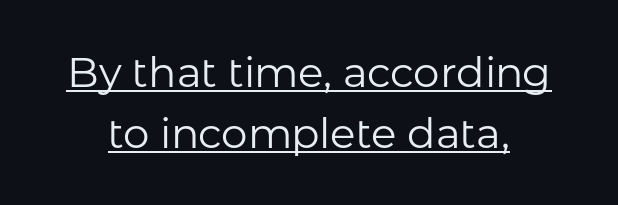
Q: Is the text bold? A: No.
Q: Is the text italic (slanted)? A: No, it is upright.
Q: Is the typeface a serif or a sans-serif typeface? A: Sans-serif.
Q: Is the text underlined? A: Yes.
Q: Is the spacing between letters normal or unusually wide? A: Normal.
Q: Is the spacing between lines tight, normal or loose? A: Normal.
Q: Width (condensed, normal, or wide)? A: Normal.
Q: Stroke contrast? A: Low.
Q: x-height? A: Medium.
Q: Monospaced? A: No.
